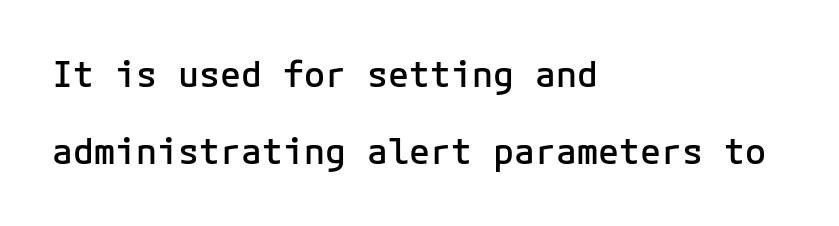
The image shows 35 px semibold sans-serif type, upright, monospaced; set left-aligned, loose line spacing (2.21x), normal letter spacing, not underlined; low stroke contrast and a medium x-height.
